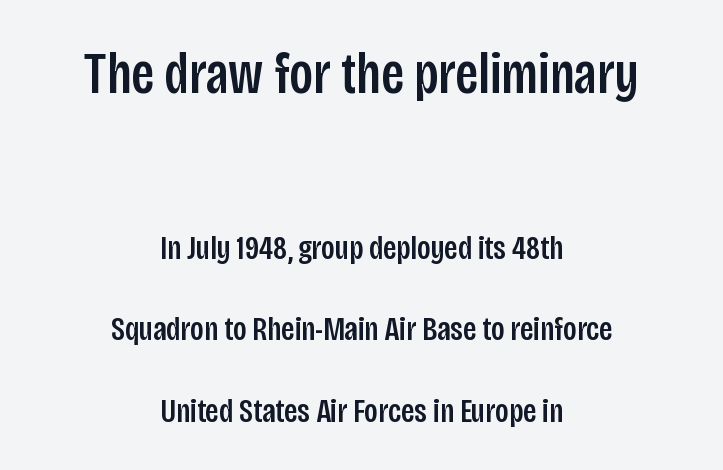
Q: Is the text italic (slanted)? A: No, it is upright.
Q: Is the typeface a serif or a sans-serif typeface? A: Sans-serif.
Q: Is the text underlined? A: No.
Q: How is the paragraph aligned? A: Centered.
Q: Is the spacing between letters normal or unusually wide? A: Normal.
Q: Is the spacing between lines tight, normal or loose? A: Loose.
Q: Which block of text is set in a larger size, the first (top) or the second (bottom)? A: The first (top) one.
Q: Width (condensed, normal, or wide)? A: Condensed.
Q: Stroke contrast? A: Low.
Q: x-height? A: Large.
Q: Monospaced? A: No.
